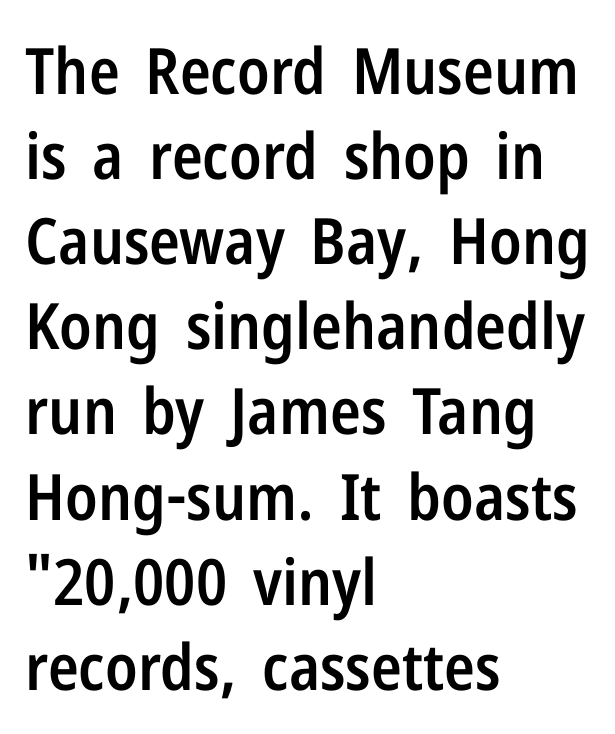
Q: Is the text bold? A: Semi-bold.
Q: Is the text italic (slanted)? A: No, it is upright.
Q: Is the typeface a serif or a sans-serif typeface? A: Sans-serif.
Q: Is the text underlined? A: No.
Q: How is the paragraph aligned? A: Left-aligned.
Q: Is the spacing between letters normal or unusually wide? A: Normal.
Q: Is the spacing between lines tight, normal or loose? A: Normal.
Q: Width (condensed, normal, or wide)? A: Condensed.
Q: Stroke contrast? A: Low.
Q: x-height? A: Medium.
Q: Monospaced? A: No.
